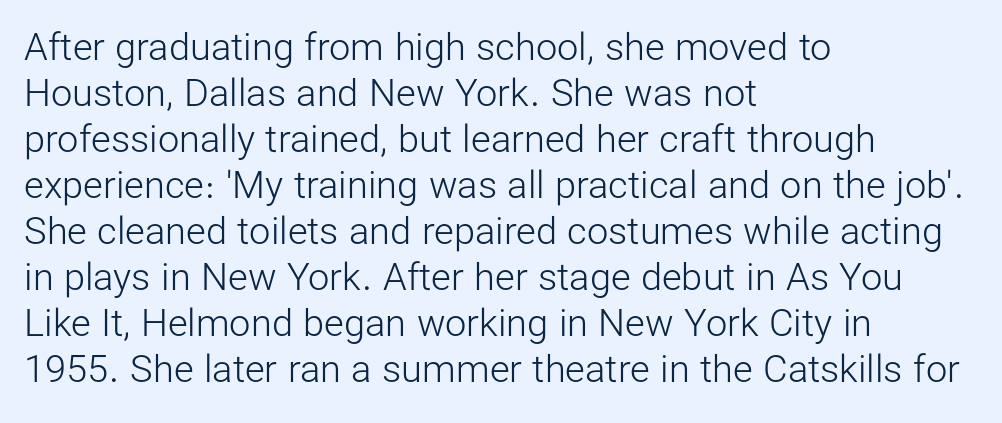
Spacing between characters is what you'd get straight out of the box. A typesetter would label this face a sans. Is this a fixed-width face? No — the glyphs have proportional, varying widths. Nothing heavy about these letters — not bold at all.
